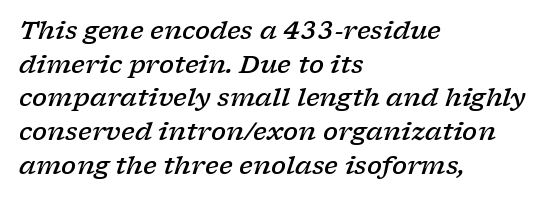
Q: Is the text bold? A: Semi-bold.
Q: Is the text italic (slanted)? A: Yes, it leans right by about 17 degrees.
Q: Is the text underlined? A: No.
Q: How is the paragraph aligned? A: Left-aligned.
Q: Is the spacing between letters normal or unusually wide? A: Normal.
Q: Is the spacing between lines tight, normal or loose? A: Normal.
